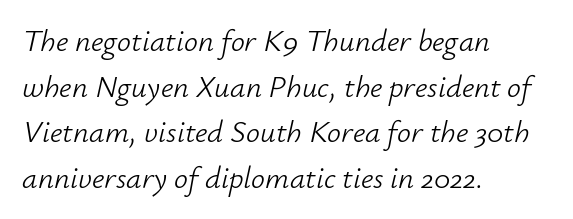
Note the varied advance widths — an 'i' is clearly narrower than an 'm'. In CSS terms this would be text-align: left. Here the glyphs are tracked normally, forming tight word shapes. Just letters on the line, the space beneath them empty. No heavy texture on the line: the type isn't bold. Vertical spacing — default.
